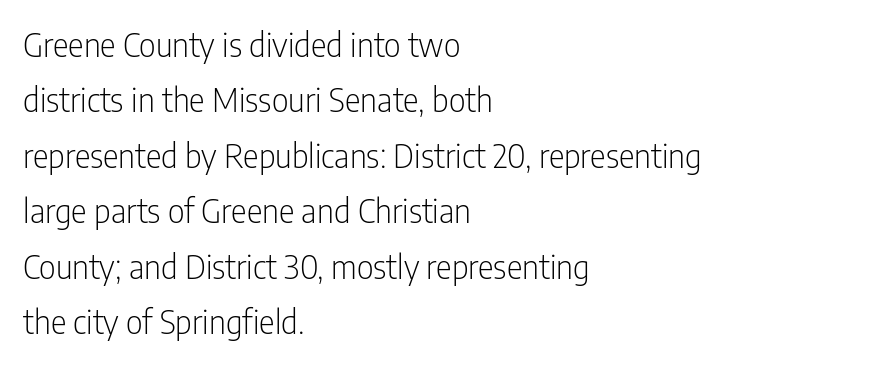
This sample keeps an unexceptional amount of space between lines. Each letter's strokes conclude bluntly, with no projecting serifs. The letters advance in unequal steps, a hallmark of proportional type. The weight tops out at a normal text grade.
